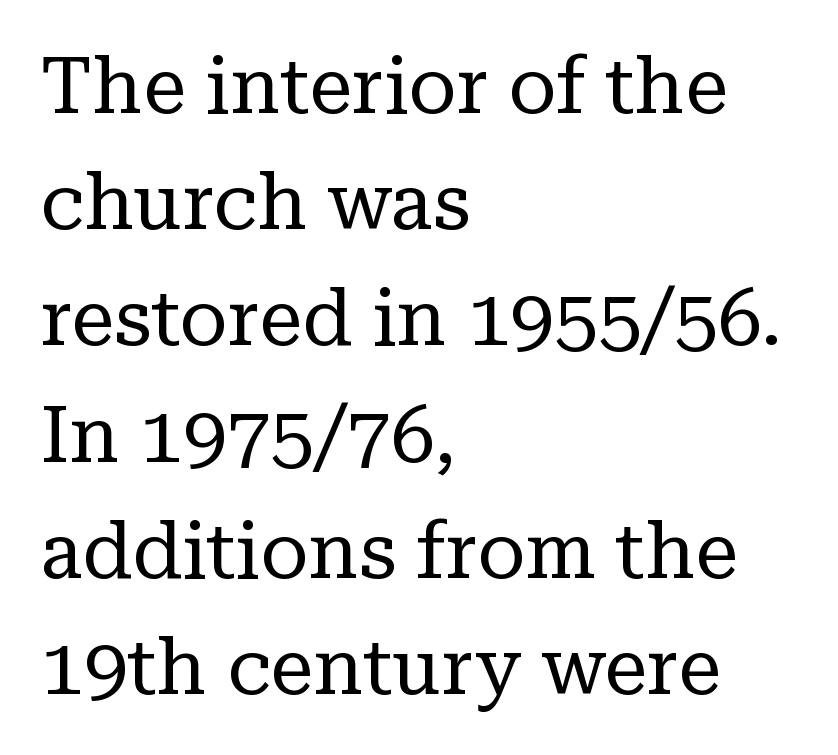
Q: Is the text bold? A: No.
Q: Is the text italic (slanted)? A: No, it is upright.
Q: Is the typeface a serif or a sans-serif typeface? A: Serif.
Q: Is the text underlined? A: No.
Q: How is the paragraph aligned? A: Left-aligned.
Q: Is the spacing between letters normal or unusually wide? A: Normal.
Q: Is the spacing between lines tight, normal or loose? A: Normal.
Q: Width (condensed, normal, or wide)? A: Normal.
Q: Stroke contrast? A: Low.
Q: x-height? A: Medium.
Q: Monospaced? A: No.
